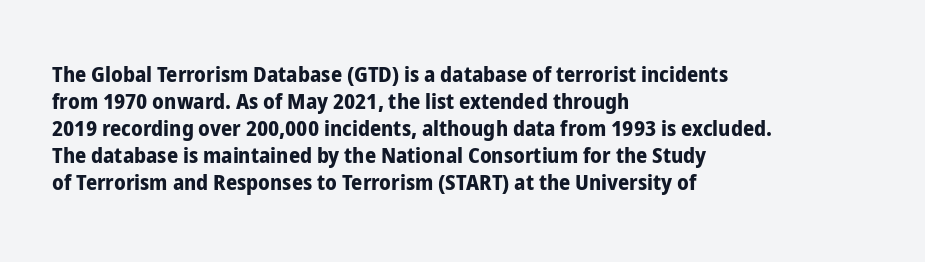
The setting favours the left margin, as ordinary paragraphs usually do. The strip under each line holds only bare page. Every letter is thick-stroked: bold, no question. In terms of posture, this sample is upright. Is the letter spacing exaggerated? No — it looks like the ordinary default.
